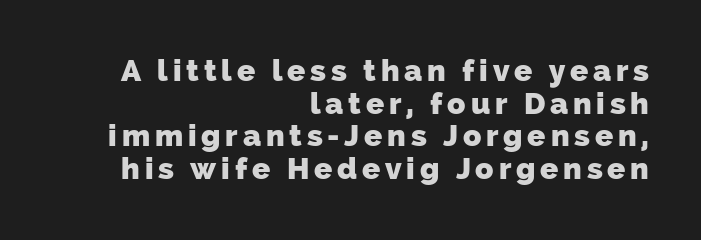
The rendering anchors every line to the right-hand side. Does the weight exceed regular? Yes, all the way to bold. Spacing verdict: proportional, widths tailored to each character. The type family on display is of the sans-serif kind. No word sits above an underline.
